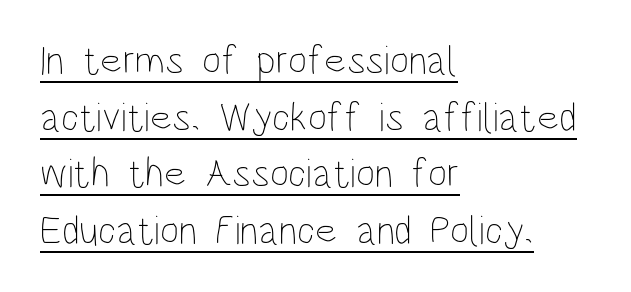
{"italic": "no", "bold": "no", "weight": "thin", "width": "condensed", "stroke_contrast": "low", "x_height": "large", "monospaced": "no", "underline": "yes", "align": "left", "line_spacing": "normal", "line_spacing_ratio": 1.38, "letter_spacing": "normal", "letter_spacing_em": 0.0, "glyph_px": 41}
